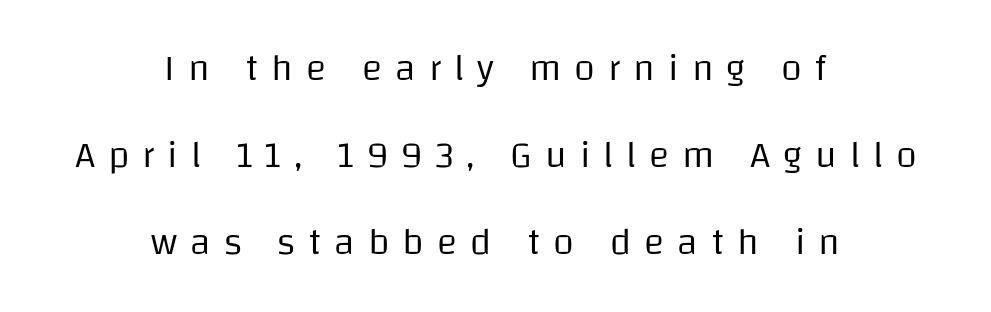
Q: Is the text bold? A: No.
Q: Is the text italic (slanted)? A: No, it is upright.
Q: Is the typeface a serif or a sans-serif typeface? A: Sans-serif.
Q: Is the text underlined? A: No.
Q: How is the paragraph aligned? A: Centered.
Q: Is the spacing between letters normal or unusually wide? A: Unusually wide.
Q: Is the spacing between lines tight, normal or loose? A: Loose.
Q: Width (condensed, normal, or wide)? A: Normal.
Q: Stroke contrast? A: Low.
Q: x-height? A: Large.
Q: Monospaced? A: No.
